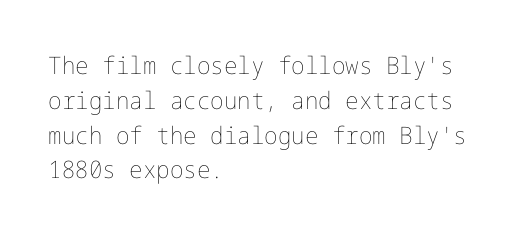
Q: Is the text bold? A: No.
Q: Is the text italic (slanted)? A: No, it is upright.
Q: Is the text underlined? A: No.
Q: How is the paragraph aligned? A: Left-aligned.
Q: Is the spacing between letters normal or unusually wide? A: Normal.
Q: Is the spacing between lines tight, normal or loose? A: Normal.
